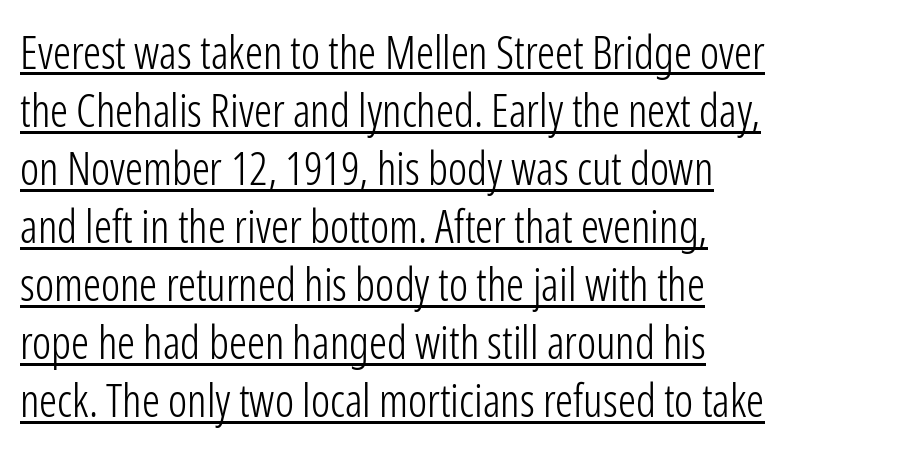
Each letter keeps its own natural width here, so spacing adapts to shape. This sample carries an underscore along the baseline area. Is there much room between lines? A standard amount, neither cramped nor airy. A sans-serif font was chosen for this passage. Caption: multi-line text, flush left, ragged right.
